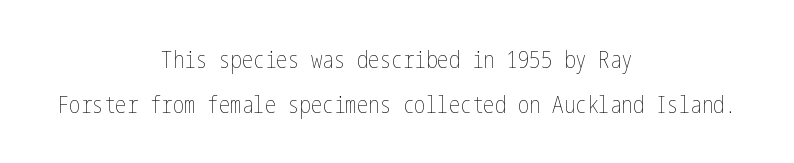
{"italic": "no", "bold": "no", "underline": "no", "align": "center", "line_spacing": "loose", "line_spacing_ratio": 1.95, "letter_spacing": "normal", "letter_spacing_em": 0.0, "glyph_px": 23}
